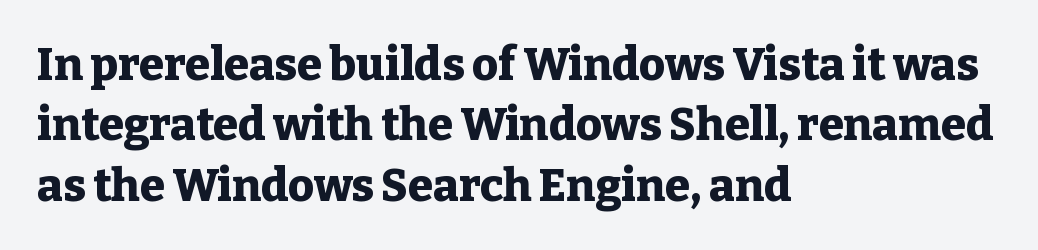
{"serif": "yes", "italic": "no", "bold": "yes", "weight": "heavy", "width": "normal", "stroke_contrast": "low", "x_height": "medium", "monospaced": "no", "underline": "no", "align": "left", "line_spacing": "normal", "line_spacing_ratio": 1.34, "letter_spacing": "normal", "letter_spacing_em": 0.0, "glyph_px": 45}
